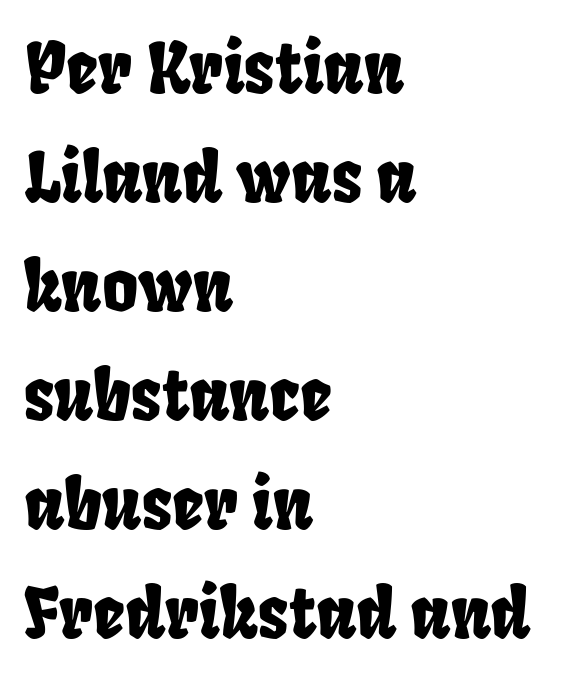
Here the designer chose a conventional face with non-uniform glyph widths. Regarding serifs, this sample does without them. Underlining? Definitely not there. If you drew a ruler down the left edge, every line would touch it. Leading matches the norm, producing a regular column.
